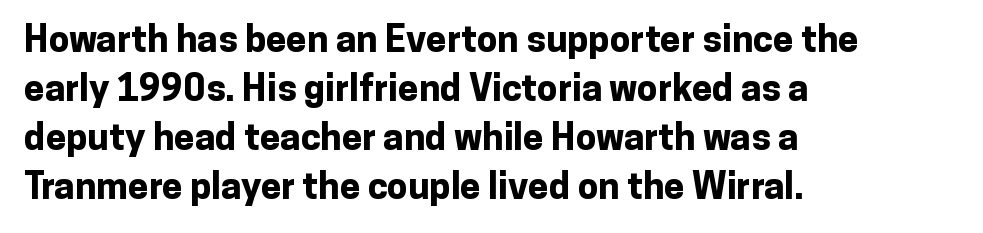
Nothing sits at the stroke ends, so this counts as sans-serif. Every row of glyphs begins at an identical x-position on the left. Compared with typical paragraphs, the rows here are spaced about the same. The face used here is rendered with its standard letterfit.
